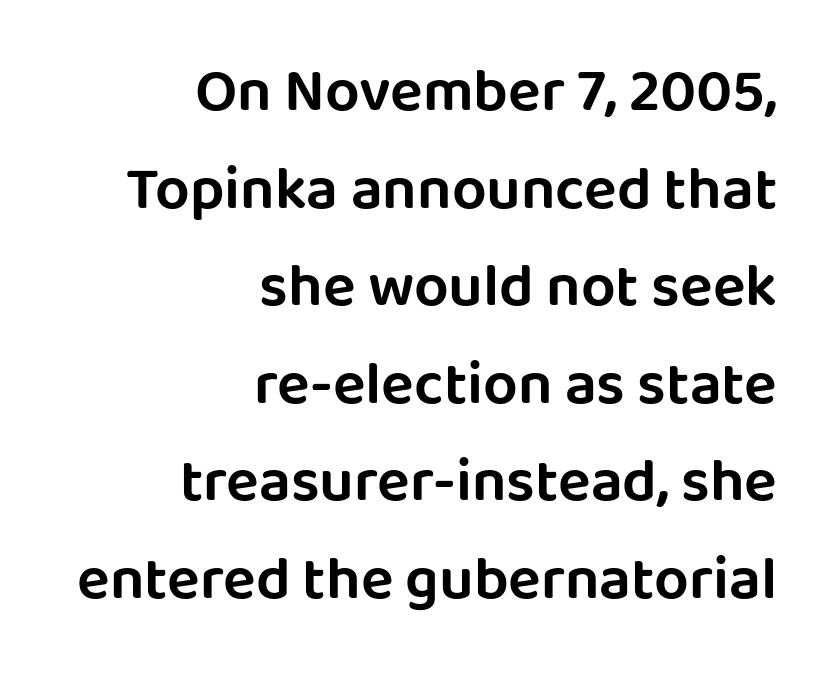
Short note: letters normally spaced. The font family rendered here belongs to the sans-serif group. Italic? Not at all — the glyphs are vertical. The paragraph has a hard right edge and a soft left edge. Regarding leading, the lines here are spaced in the standard way. Unmarked baselines from the first word to the last.
